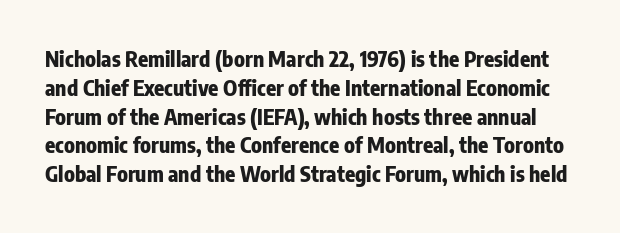
The image shows 21 px bold type, upright; set normal line spacing (1.37x), normal letter spacing, not underlined.
